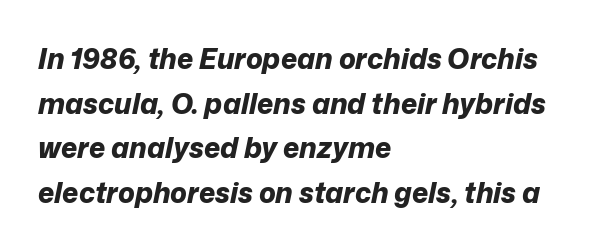
The image shows 28 px bold type, italic (leaning right); set left-aligned, normal line spacing (1.59x), normal letter spacing, not underlined; low stroke contrast and a medium x-height.
